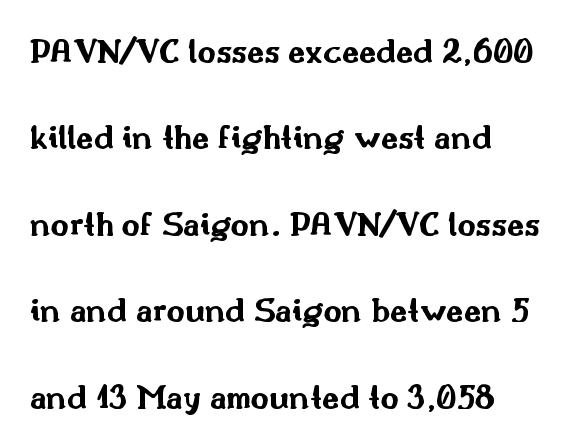
{"serif": "no", "italic": "no", "bold": "yes", "weight": "bold", "width": "wide", "stroke_contrast": "medium", "x_height": "small", "monospaced": "no", "underline": "no", "align": "left", "line_spacing": "loose", "line_spacing_ratio": 2.47, "letter_spacing": "normal", "letter_spacing_em": 0.0, "glyph_px": 35}
